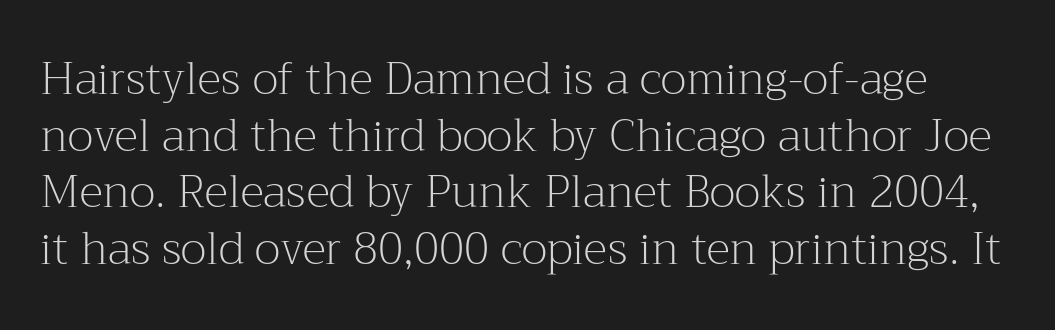
{"serif": "yes", "italic": "no", "bold": "no", "weight": "light", "width": "normal", "stroke_contrast": "medium", "x_height": "medium", "monospaced": "no", "underline": "no", "line_spacing": "normal", "line_spacing_ratio": 1.26, "letter_spacing": "normal", "letter_spacing_em": 0.0, "glyph_px": 45}
